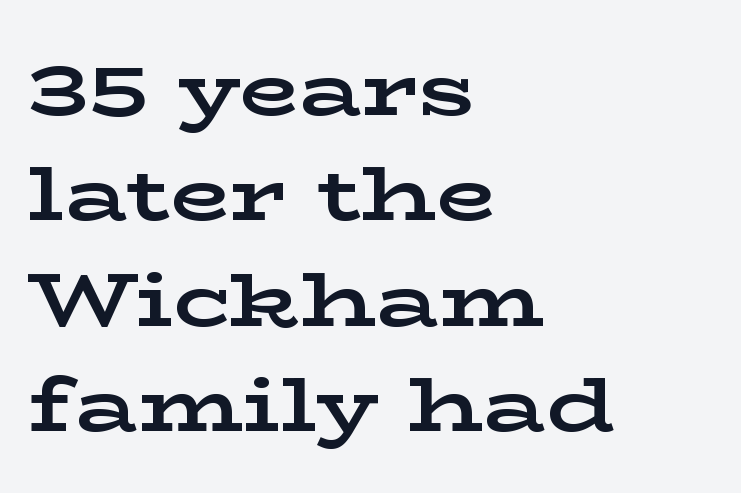
Q: Is the text bold? A: Yes.
Q: Is the text italic (slanted)? A: No, it is upright.
Q: Is the typeface a serif or a sans-serif typeface? A: Serif.
Q: Is the text underlined? A: No.
Q: How is the paragraph aligned? A: Left-aligned.
Q: Is the spacing between letters normal or unusually wide? A: Normal.
Q: Is the spacing between lines tight, normal or loose? A: Normal.
Q: Width (condensed, normal, or wide)? A: Wide.
Q: Stroke contrast? A: Low.
Q: x-height? A: Medium.
Q: Monospaced? A: No.
